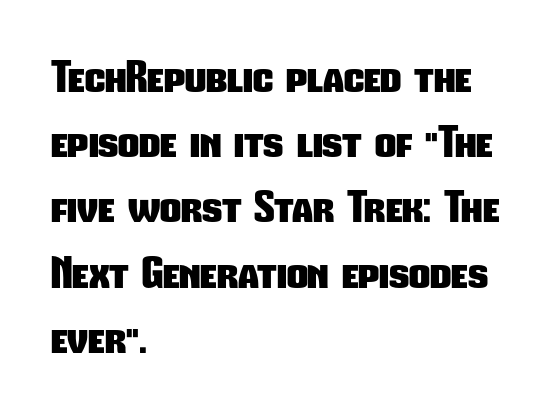
Q: Is the text bold? A: Yes.
Q: Is the typeface a serif or a sans-serif typeface? A: Sans-serif.
Q: Is the text underlined? A: No.
Q: How is the paragraph aligned? A: Left-aligned.
Q: Is the spacing between letters normal or unusually wide? A: Normal.
Q: Is the spacing between lines tight, normal or loose? A: Normal.
Q: Width (condensed, normal, or wide)? A: Condensed.
Q: Stroke contrast? A: Low.
Q: x-height? A: Medium.
Q: Monospaced? A: No.
